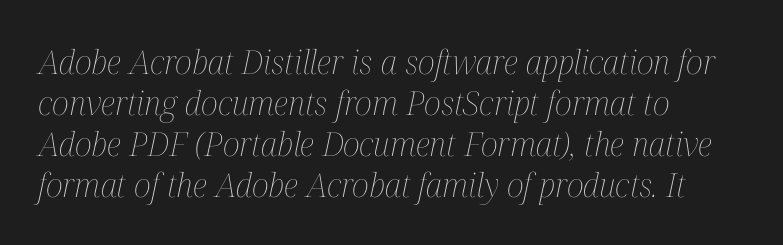
A typesetter would call this proportional, since set widths differ per character. The horizontal fit of the characters is conventional and even. The ragged edge is on the right, which tells us the setting is flush left. The typesetting does not lean heavy: it is not bold. If you drew a line through each stem, it would be angled. Check under the words: just untouched page.
